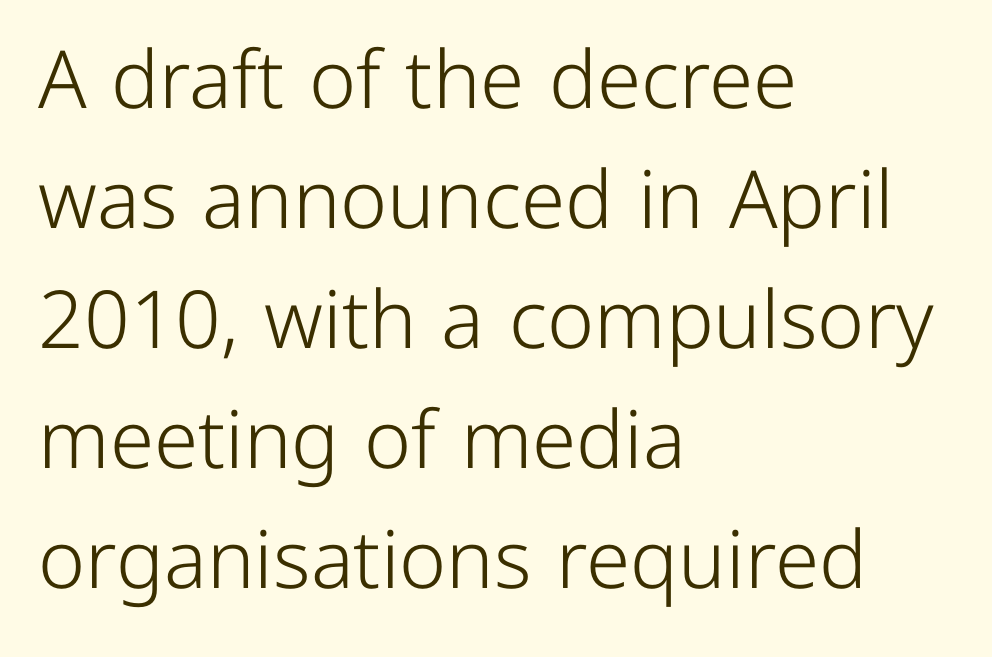
Are there feet on the stems? There aren't — it's a sans. Teacher's note: observe the even left margin — that is flush-left alignment. Is there much room between lines? A standard amount, neither cramped nor airy. No extra tracking has been applied to these lines. Bold? No — there's no thickening of the strokes. Letters rest on an invisible, unmarked baseline.
